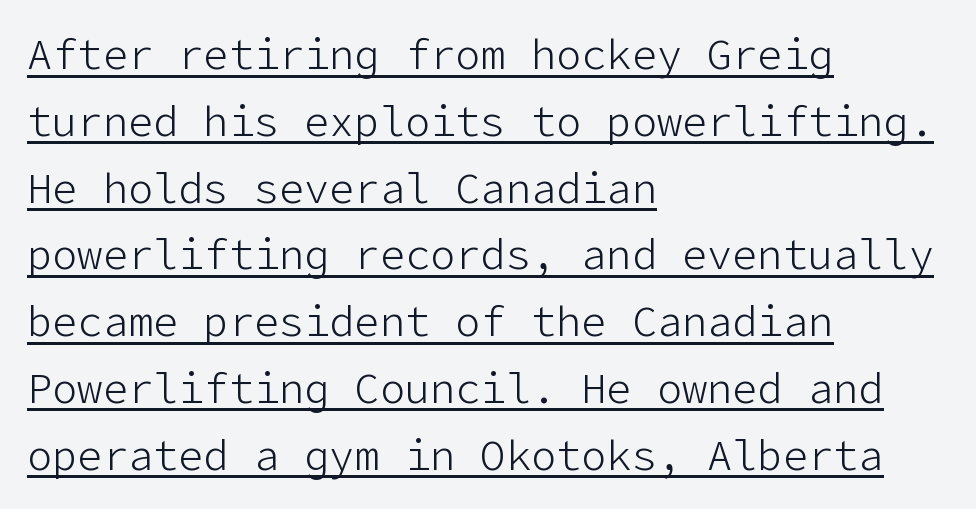
Letters have the restrained weight of plain body copy at most. The typesetter chose a ragged-right arrangement here. The letters stand straight up with perfectly vertical stems. Leading matches the norm, producing a regular column. Like a heading marked for emphasis, these lines bear an underscore.
